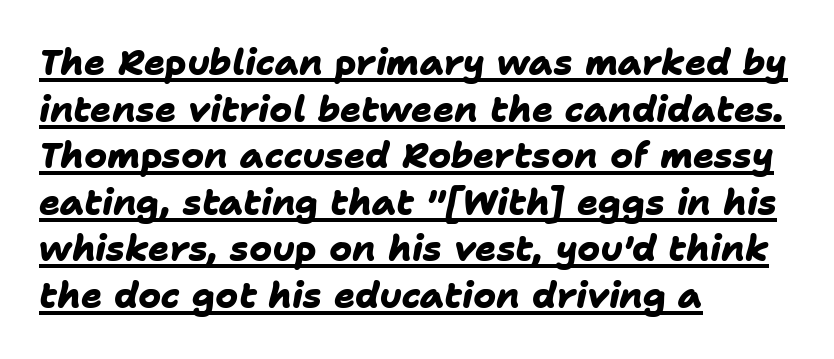
Quick note: interline space is typical. Varying glyph widths throughout — classic text-font behaviour. Reading down the block, your eye returns to a fixed left position each line. Nothing unusual about the tracking: characters are spaced as the font intends.
